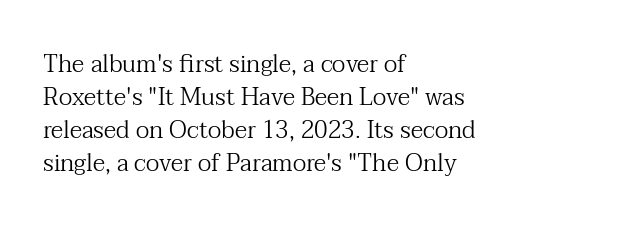
{"italic": "no", "bold": "no", "underline": "no", "align": "left", "line_spacing": "normal", "line_spacing_ratio": 1.37, "letter_spacing": "normal", "letter_spacing_em": 0.0, "glyph_px": 24}
